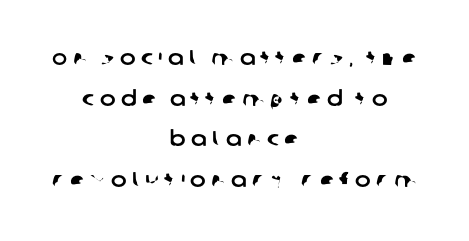
The gap between lines stays unmarked. These lines stand farther apart than default settings would place them. A centered setting, common on invitations and titles, is used for this passage. Tracking here is generous; glyphs stand well apart from one another.
